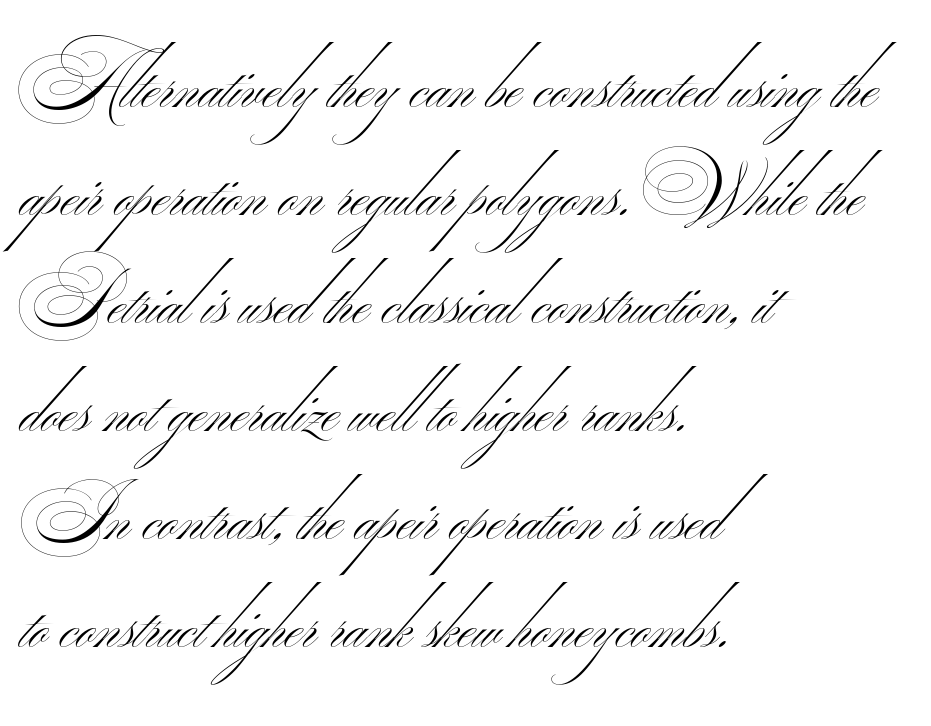
The image shows 74 px thin, wide sans-serif type; set left-aligned, normal line spacing (1.46x), normal letter spacing, not underlined; medium stroke contrast.
